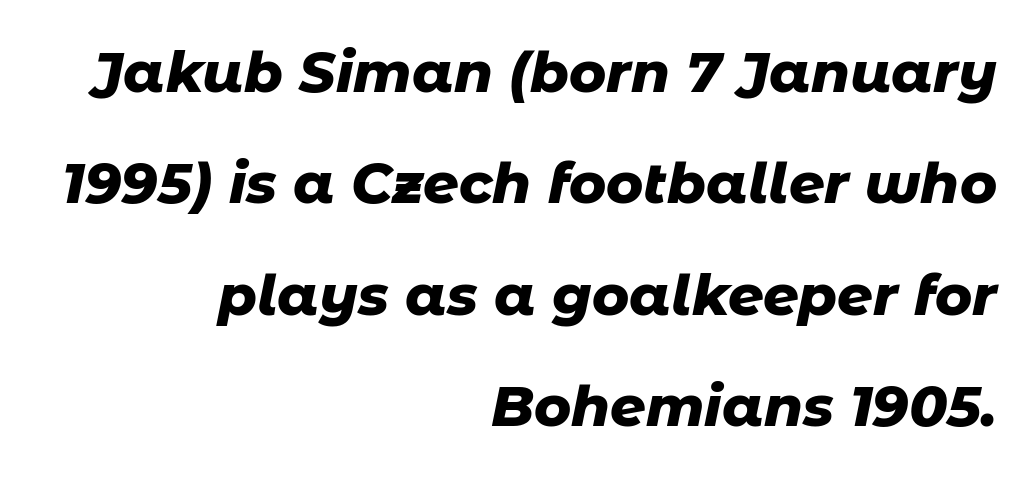
{"italic": "yes", "lean": "right", "slant_degrees": 11, "bold": "yes", "weight": "heavy", "width": "normal", "stroke_contrast": "low", "x_height": "medium", "monospaced": "no", "underline": "no", "align": "right", "line_spacing": "loose", "line_spacing_ratio": 1.99, "letter_spacing": "normal", "letter_spacing_em": 0.0, "glyph_px": 56}
